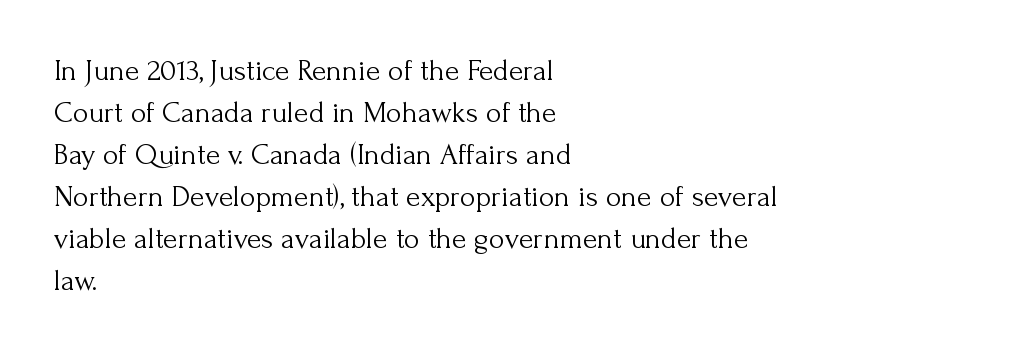
{"serif": "yes", "italic": "no", "bold": "no", "weight": "light", "width": "normal", "stroke_contrast": "medium", "x_height": "small", "monospaced": "no", "underline": "no", "align": "left", "line_spacing": "normal", "line_spacing_ratio": 1.4, "letter_spacing": "normal", "letter_spacing_em": 0.0, "glyph_px": 30}
